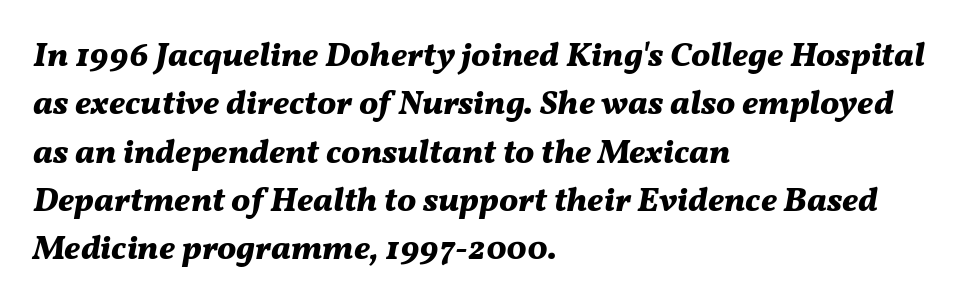
The image shows 34 px bold type, italic (leaning right); set left-aligned, normal line spacing (1.42x), normal letter spacing, not underlined; medium stroke contrast and a medium x-height.
